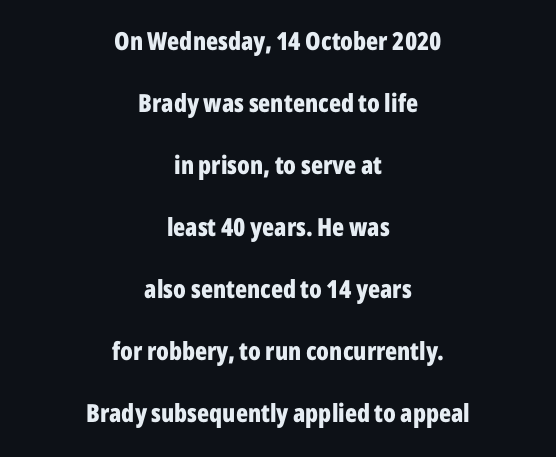
The image shows 25 px bold type, upright; set centered, loose line spacing (2.48x), normal letter spacing, not underlined.
